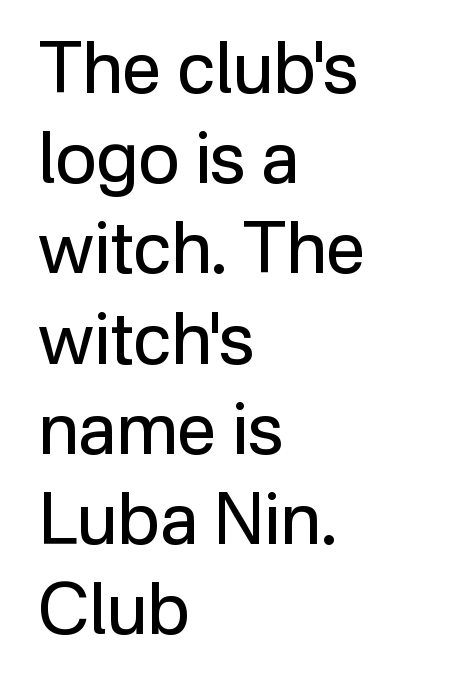
The image shows 71 px regular-weight sans-serif type, upright; set left-aligned, normal line spacing (1.27x), normal letter spacing, not underlined; low stroke contrast and a medium x-height.
